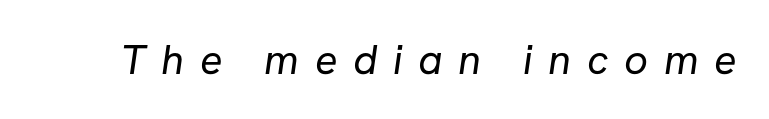
Stems and bowls with no extra thickness — not bold. The glyphs are unaccompanied by any horizontal stroke below them. The passage shown is typeset with a sans-serif family. Spacing verdict: proportional, widths tailored to each character. Between one letter and the next there's a generous, obvious gap.
